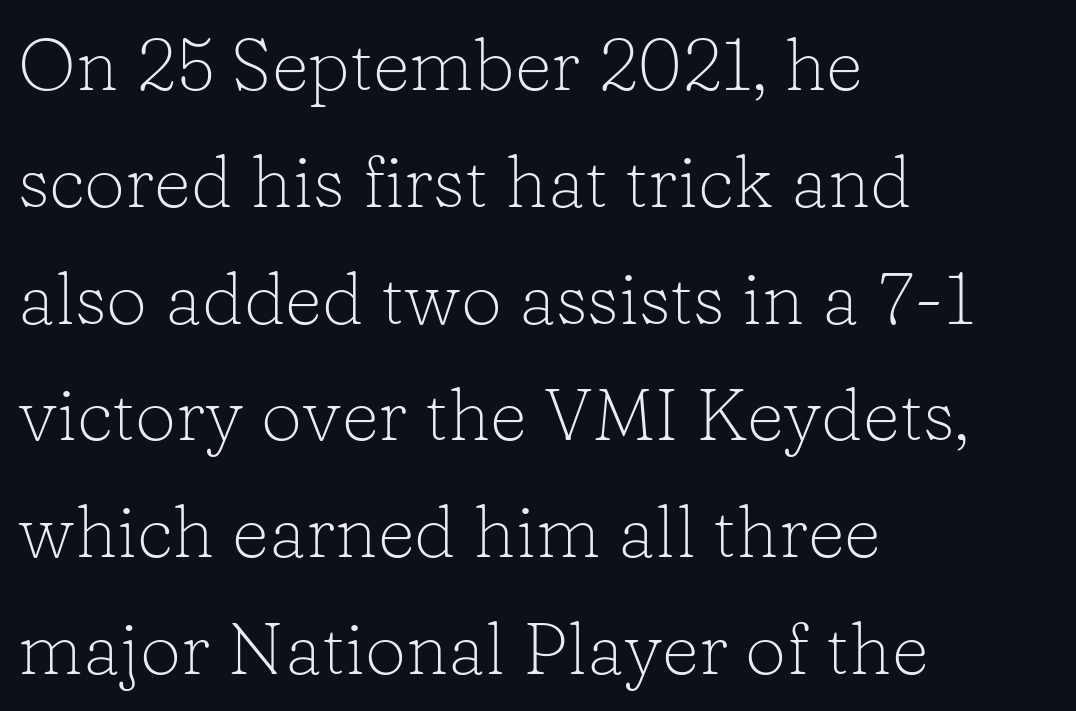
The image shows 73 px light serif type, upright; set left-aligned, normal line spacing (1.6x), normal letter spacing, not underlined; low stroke contrast and a medium x-height.
